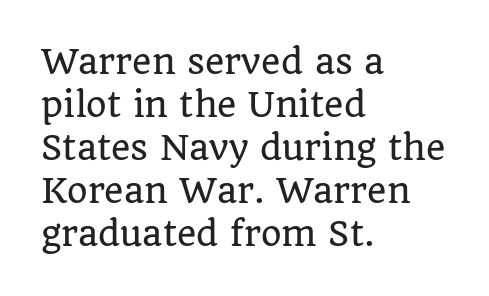
{"serif": "yes", "italic": "no", "width": "normal", "stroke_contrast": "low", "x_height": "large", "monospaced": "no", "underline": "no", "align": "left", "line_spacing": "normal", "line_spacing_ratio": 1.3, "letter_spacing": "normal", "letter_spacing_em": 0.0, "glyph_px": 33}
